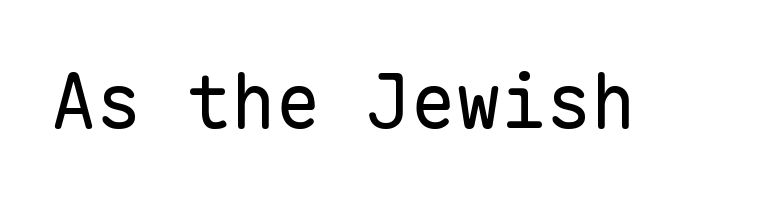
Q: Is the text bold? A: No.
Q: Is the text italic (slanted)? A: No, it is upright.
Q: Is the typeface a serif or a sans-serif typeface? A: Sans-serif.
Q: Is the text underlined? A: No.
Q: Is the spacing between letters normal or unusually wide? A: Normal.
Q: Width (condensed, normal, or wide)? A: Normal.
Q: Stroke contrast? A: Low.
Q: x-height? A: Medium.
Q: Monospaced? A: Yes.
